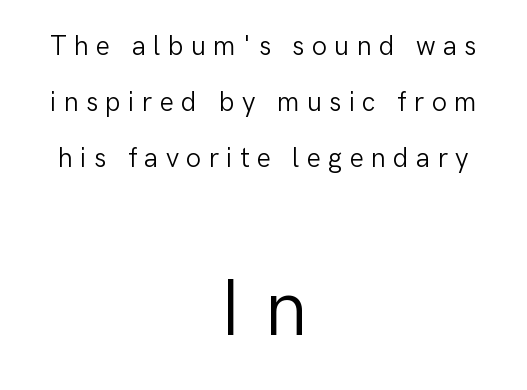
Q: Is the text bold? A: No.
Q: Is the text italic (slanted)? A: No, it is upright.
Q: Is the typeface a serif or a sans-serif typeface? A: Sans-serif.
Q: Is the text underlined? A: No.
Q: How is the paragraph aligned? A: Centered.
Q: Is the spacing between letters normal or unusually wide? A: Unusually wide.
Q: Is the spacing between lines tight, normal or loose? A: Loose.
Q: Which block of text is set in a larger size, the first (top) or the second (bottom)? A: The second (bottom) one.
Q: Width (condensed, normal, or wide)? A: Normal.
Q: Stroke contrast? A: Low.
Q: x-height? A: Medium.
Q: Monospaced? A: No.
